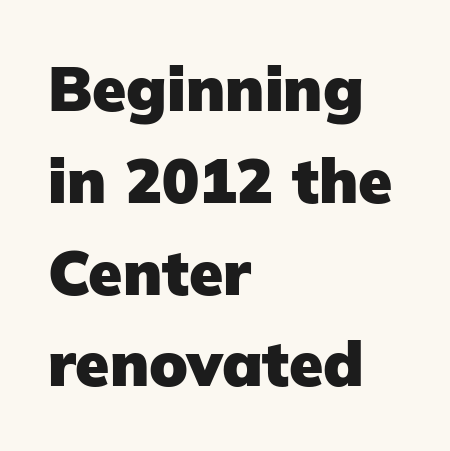
{"serif": "no", "italic": "no", "bold": "yes", "weight": "heavy", "width": "normal", "stroke_contrast": "low", "x_height": "medium", "monospaced": "no", "underline": "no", "align": "left", "line_spacing": "normal", "line_spacing_ratio": 1.48, "letter_spacing": "normal", "letter_spacing_em": 0.0, "glyph_px": 62}
